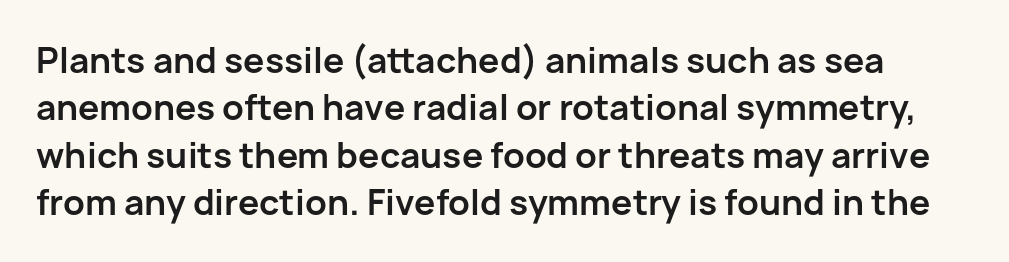
Q: Is the text bold? A: Yes.
Q: Is the text italic (slanted)? A: No, it is upright.
Q: Is the typeface a serif or a sans-serif typeface? A: Sans-serif.
Q: Is the text underlined? A: No.
Q: Is the spacing between letters normal or unusually wide? A: Normal.
Q: Is the spacing between lines tight, normal or loose? A: Normal.
Q: Width (condensed, normal, or wide)? A: Normal.
Q: Stroke contrast? A: Low.
Q: x-height? A: Medium.
Q: Monospaced? A: No.
